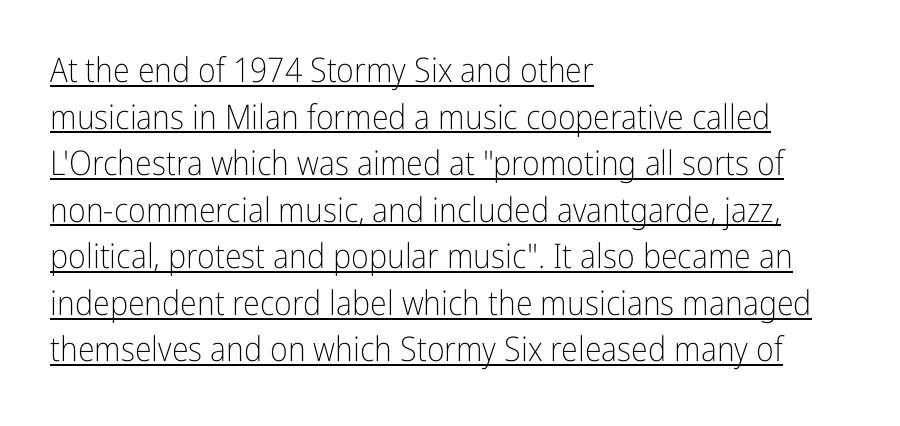
Q: Is the text bold? A: No.
Q: Is the text italic (slanted)? A: No, it is upright.
Q: Is the typeface a serif or a sans-serif typeface? A: Sans-serif.
Q: Is the text underlined? A: Yes.
Q: How is the paragraph aligned? A: Left-aligned.
Q: Is the spacing between letters normal or unusually wide? A: Normal.
Q: Is the spacing between lines tight, normal or loose? A: Normal.
Q: Width (condensed, normal, or wide)? A: Condensed.
Q: Stroke contrast? A: Low.
Q: x-height? A: Medium.
Q: Monospaced? A: No.
